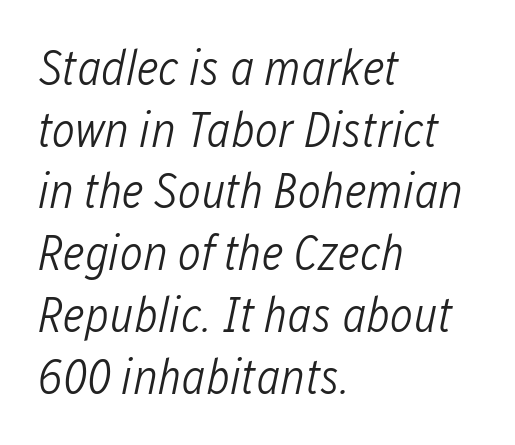
{"italic": "yes", "lean": "right", "slant_degrees": 12, "bold": "no", "weight": "light", "width": "condensed", "stroke_contrast": "low", "x_height": "medium", "monospaced": "no", "underline": "no", "align": "left", "line_spacing": "normal", "line_spacing_ratio": 1.26, "letter_spacing": "normal", "letter_spacing_em": 0.0, "glyph_px": 49}
